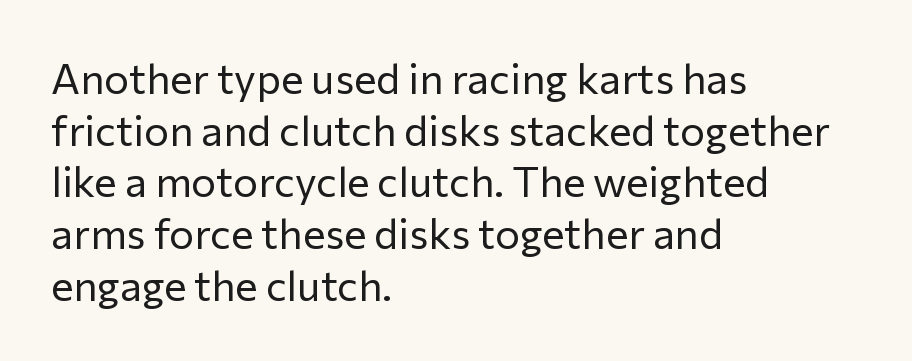
The image shows 42 px regular-weight sans-serif type, upright; set left-aligned, line spacing 1.23x, normal letter spacing, not underlined; low stroke contrast and a medium x-height.
